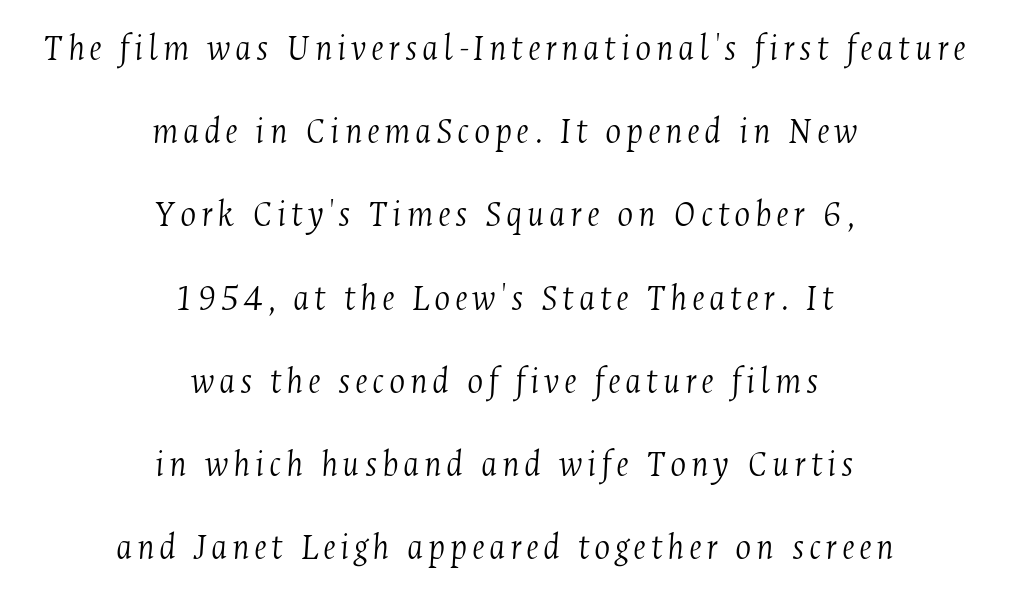
The image shows 38 px light, condensed serif type, italic (leaning right); set centered, loose line spacing (2.19x), not underlined; medium stroke contrast and a medium x-height.
